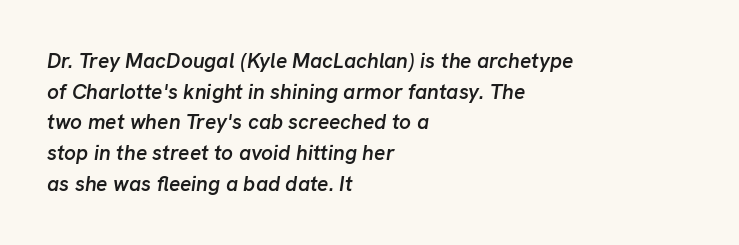
Q: Is the text bold? A: Semi-bold.
Q: Is the text italic (slanted)? A: Yes, it leans right by about 8 degrees.
Q: Is the text underlined? A: No.
Q: How is the paragraph aligned? A: Left-aligned.
Q: Is the spacing between letters normal or unusually wide? A: Normal.
Q: Is the spacing between lines tight, normal or loose? A: Normal.
